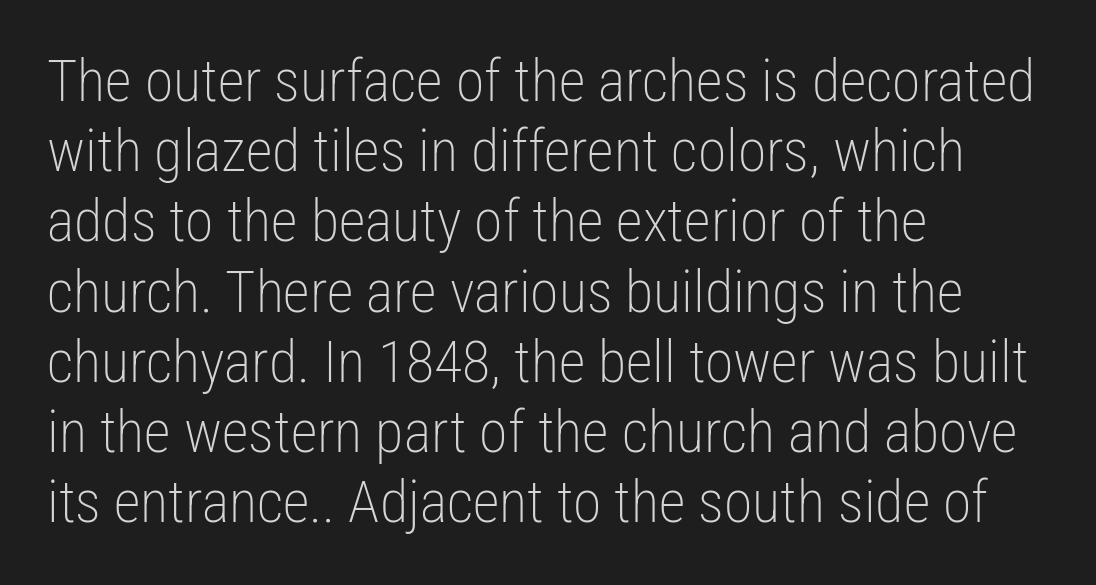
The image shows 58 px light, condensed sans-serif type, upright; set left-aligned, line spacing 1.21x, normal letter spacing, not underlined; low stroke contrast and a medium x-height.
